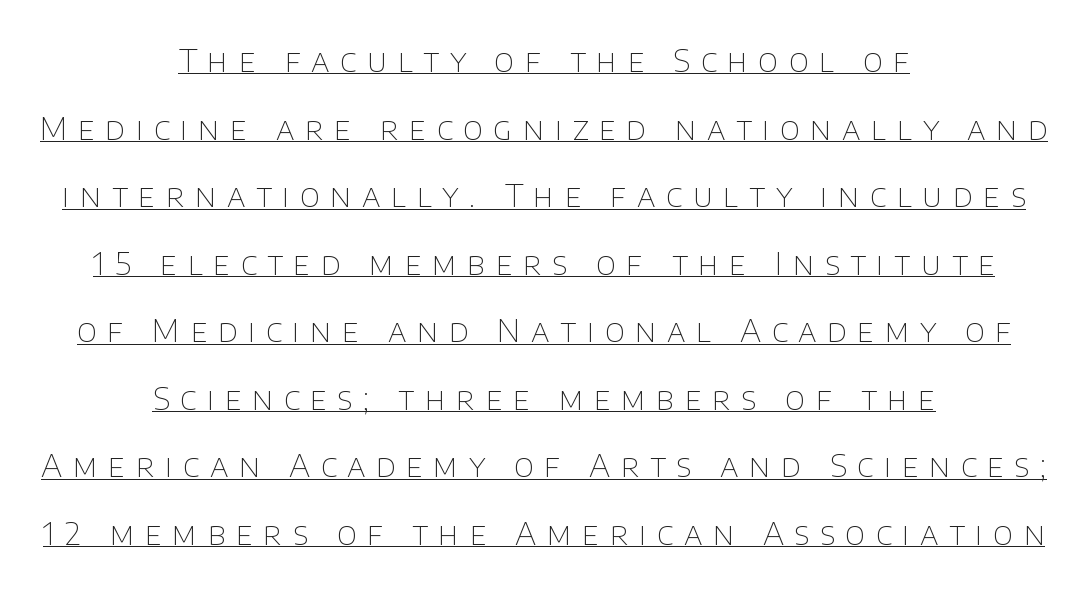
{"serif": "no", "italic": "no", "bold": "no", "weight": "thin", "width": "normal", "stroke_contrast": "low", "x_height": "large", "monospaced": "no", "underline": "yes", "align": "center", "line_spacing": "loose", "line_spacing_ratio": 2.18, "letter_spacing": "wide", "letter_spacing_em": 0.34, "glyph_px": 31}
